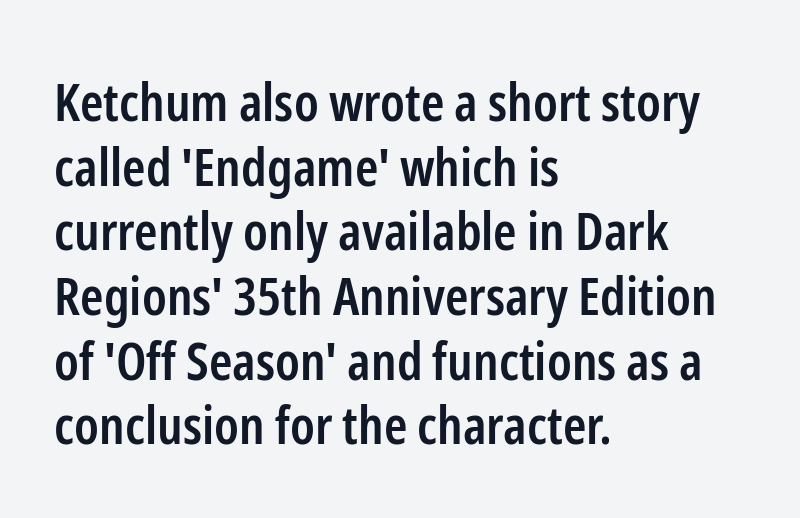
Q: Is the text bold? A: Semi-bold.
Q: Is the text italic (slanted)? A: No, it is upright.
Q: Is the typeface a serif or a sans-serif typeface? A: Sans-serif.
Q: Is the text underlined? A: No.
Q: How is the paragraph aligned? A: Left-aligned.
Q: Is the spacing between letters normal or unusually wide? A: Normal.
Q: Width (condensed, normal, or wide)? A: Condensed.
Q: Stroke contrast? A: Low.
Q: x-height? A: Medium.
Q: Monospaced? A: No.
